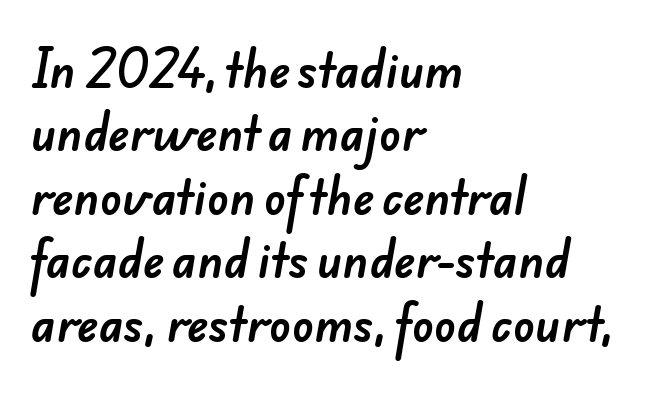
Q: Is the typeface a serif or a sans-serif typeface? A: Sans-serif.
Q: Is the text underlined? A: No.
Q: How is the paragraph aligned? A: Left-aligned.
Q: Is the spacing between letters normal or unusually wide? A: Normal.
Q: Is the spacing between lines tight, normal or loose? A: Normal.
Q: Width (condensed, normal, or wide)? A: Normal.
Q: Stroke contrast? A: Low.
Q: x-height? A: Small.
Q: Monospaced? A: No.
